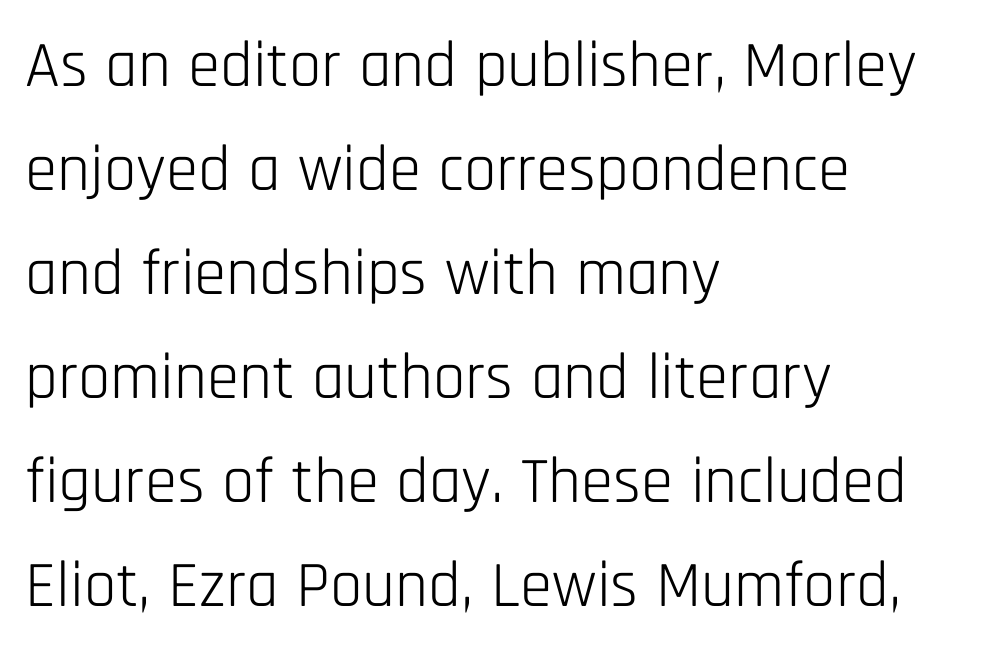
Q: Is the text bold? A: No.
Q: Is the text italic (slanted)? A: No, it is upright.
Q: Is the typeface a serif or a sans-serif typeface? A: Sans-serif.
Q: Is the text underlined? A: No.
Q: How is the paragraph aligned? A: Left-aligned.
Q: Is the spacing between letters normal or unusually wide? A: Normal.
Q: Is the spacing between lines tight, normal or loose? A: Normal.
Q: Width (condensed, normal, or wide)? A: Condensed.
Q: Stroke contrast? A: Low.
Q: x-height? A: Large.
Q: Monospaced? A: No.
